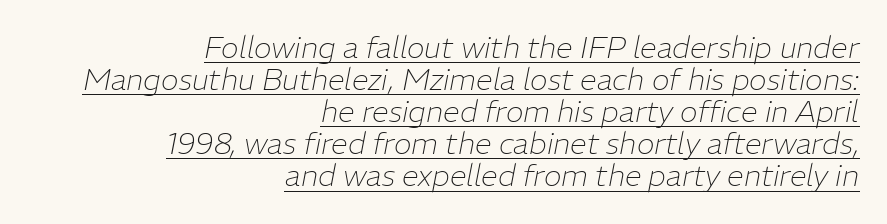
The image shows 30 px thin type, italic (leaning right); set right-aligned, tight line spacing (1.07x), normal letter spacing, underlined; low stroke contrast and a medium x-height.
